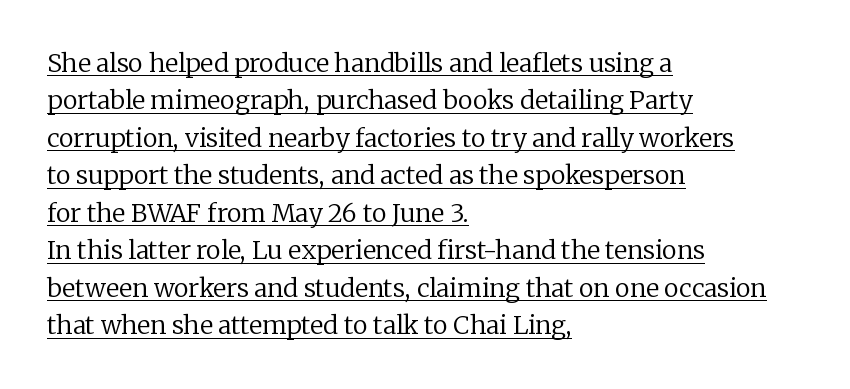
Tracking value appears to be zero — textbook default spacing. Regular leading. Descenders here cross a horizontal rule under the line. Is the block centered? No — it sits flush against the left margin. Vertical strokes here are truly vertical.
